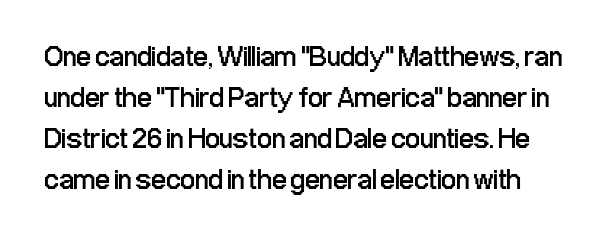
Q: Is the text bold? A: No.
Q: Is the text italic (slanted)? A: No, it is upright.
Q: Is the typeface a serif or a sans-serif typeface? A: Sans-serif.
Q: Is the text underlined? A: No.
Q: Is the spacing between letters normal or unusually wide? A: Normal.
Q: Is the spacing between lines tight, normal or loose? A: Normal.
Q: Width (condensed, normal, or wide)? A: Condensed.
Q: Stroke contrast? A: Low.
Q: x-height? A: Medium.
Q: Monospaced? A: No.
